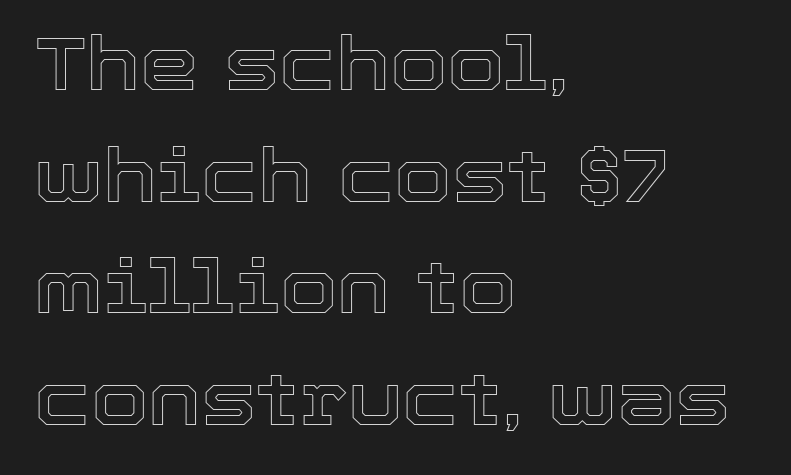
The image shows 74 px text type, upright; set left-aligned, normal line spacing (1.51x), normal letter spacing, not underlined; a medium x-height.
